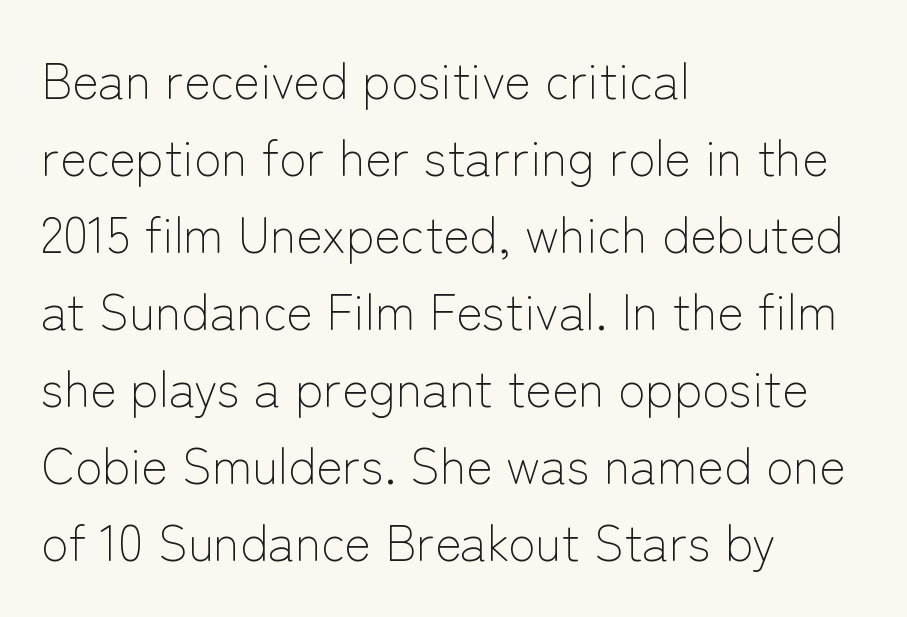
Q: Is the text bold? A: No.
Q: Is the text italic (slanted)? A: No, it is upright.
Q: Is the typeface a serif or a sans-serif typeface? A: Sans-serif.
Q: Is the text underlined? A: No.
Q: How is the paragraph aligned? A: Left-aligned.
Q: Is the spacing between letters normal or unusually wide? A: Normal.
Q: Is the spacing between lines tight, normal or loose? A: Normal.
Q: Width (condensed, normal, or wide)? A: Normal.
Q: Stroke contrast? A: Low.
Q: x-height? A: Medium.
Q: Monospaced? A: No.
